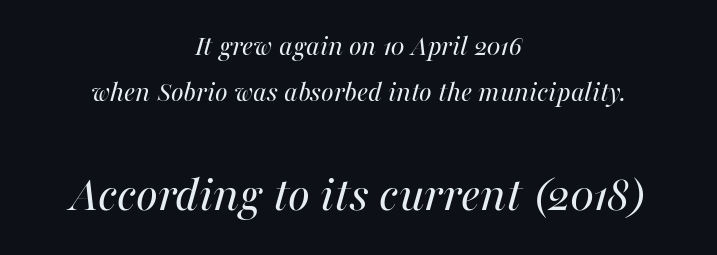
The image shows 52 px regular-weight type, italic (leaning right); set centered, normal line spacing (1.55x), normal letter spacing, not underlined; the second (bottom) block is 1.73x larger; medium stroke contrast and a medium x-height.
